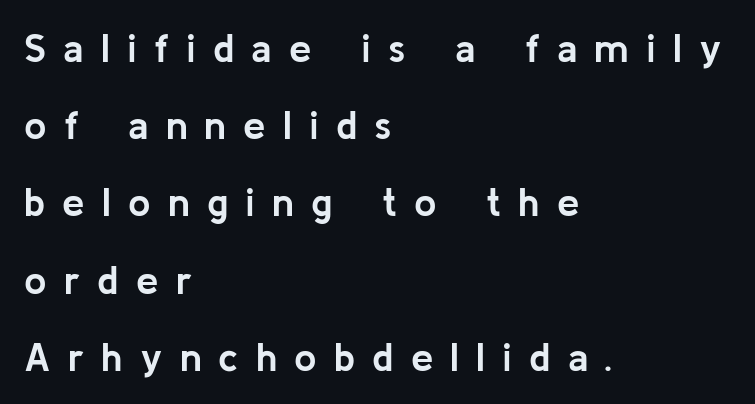
Q: Is the text bold? A: Yes.
Q: Is the text italic (slanted)? A: No, it is upright.
Q: Is the typeface a serif or a sans-serif typeface? A: Sans-serif.
Q: Is the text underlined? A: No.
Q: How is the paragraph aligned? A: Left-aligned.
Q: Is the spacing between letters normal or unusually wide? A: Unusually wide.
Q: Is the spacing between lines tight, normal or loose? A: Loose.
Q: Width (condensed, normal, or wide)? A: Normal.
Q: Stroke contrast? A: Low.
Q: x-height? A: Medium.
Q: Monospaced? A: No.
